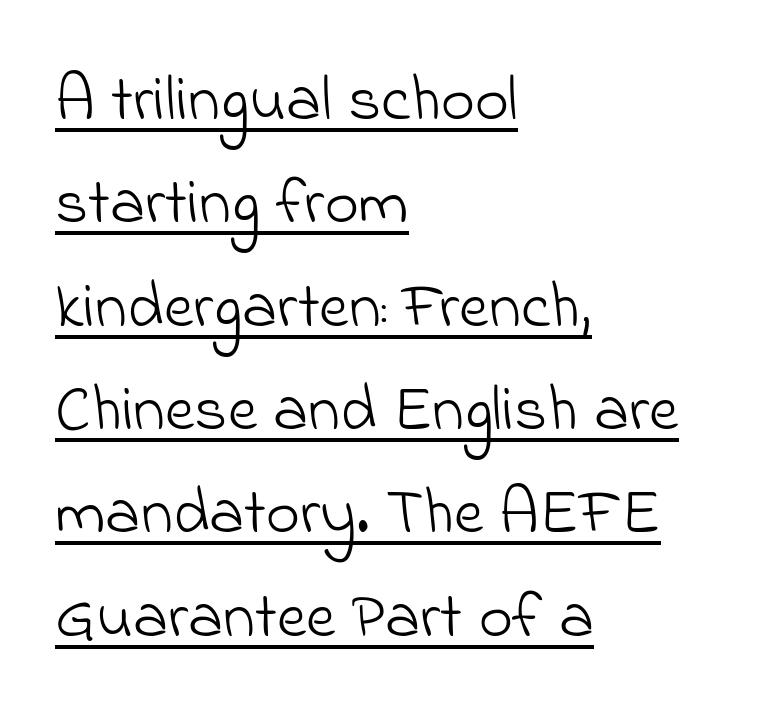
The image shows 65 px light sans-serif type; set left-aligned, normal line spacing (1.59x), normal letter spacing, underlined; low stroke contrast and a small x-height.
